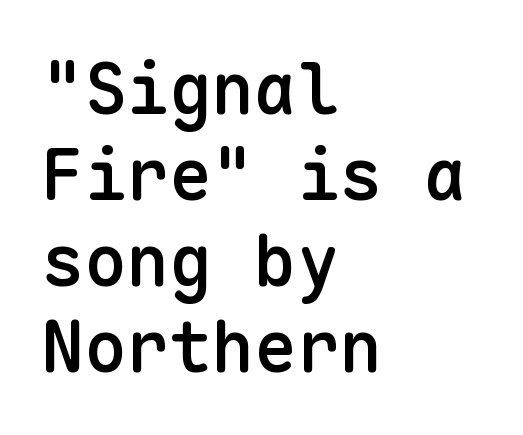
The image shows 71 px semibold sans-serif type, upright, monospaced; set left-aligned, line spacing 1.21x, normal letter spacing, not underlined; low stroke contrast and a medium x-height.
